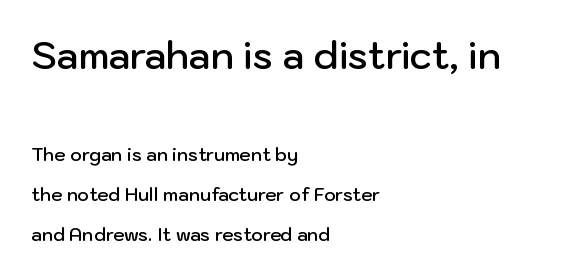
{"serif": "no", "italic": "no", "bold": "semi", "weight": "semibold", "width": "normal", "stroke_contrast": "low", "x_height": "medium", "monospaced": "no", "underline": "no", "align": "left", "line_spacing": "loose", "line_spacing_ratio": 2.21, "letter_spacing": "normal", "letter_spacing_em": 0.0, "larger_block": "first", "size_ratio": 2.06, "glyph_px": 37}
